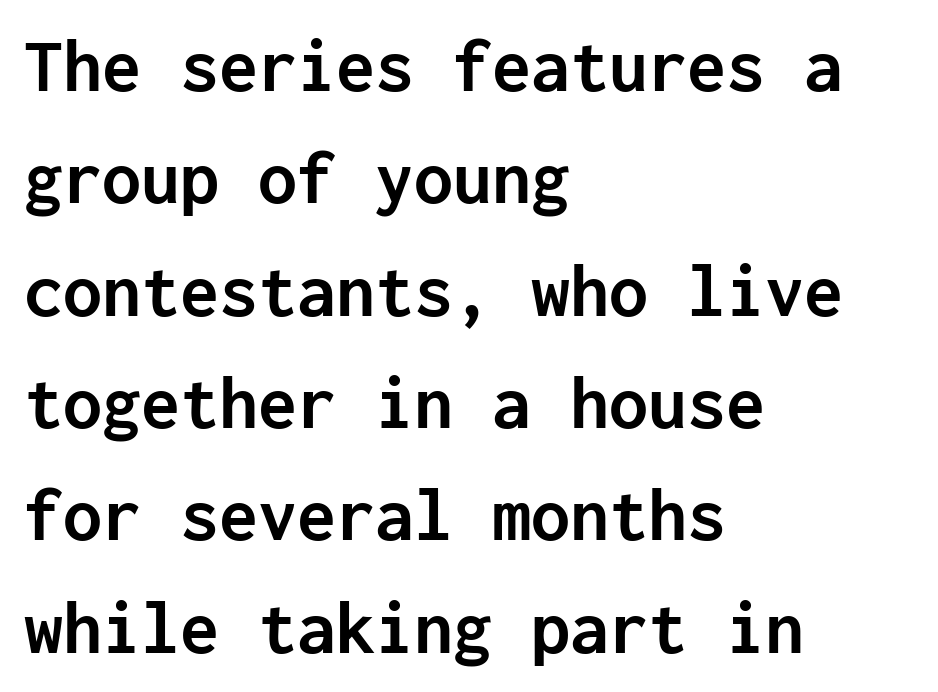
Q: Is the text bold? A: Yes.
Q: Is the text italic (slanted)? A: No, it is upright.
Q: Is the typeface a serif or a sans-serif typeface? A: Sans-serif.
Q: Is the text underlined? A: No.
Q: How is the paragraph aligned? A: Left-aligned.
Q: Is the spacing between letters normal or unusually wide? A: Normal.
Q: Is the spacing between lines tight, normal or loose? A: Normal.
Q: Width (condensed, normal, or wide)? A: Normal.
Q: Stroke contrast? A: Low.
Q: x-height? A: Medium.
Q: Monospaced? A: Yes.
